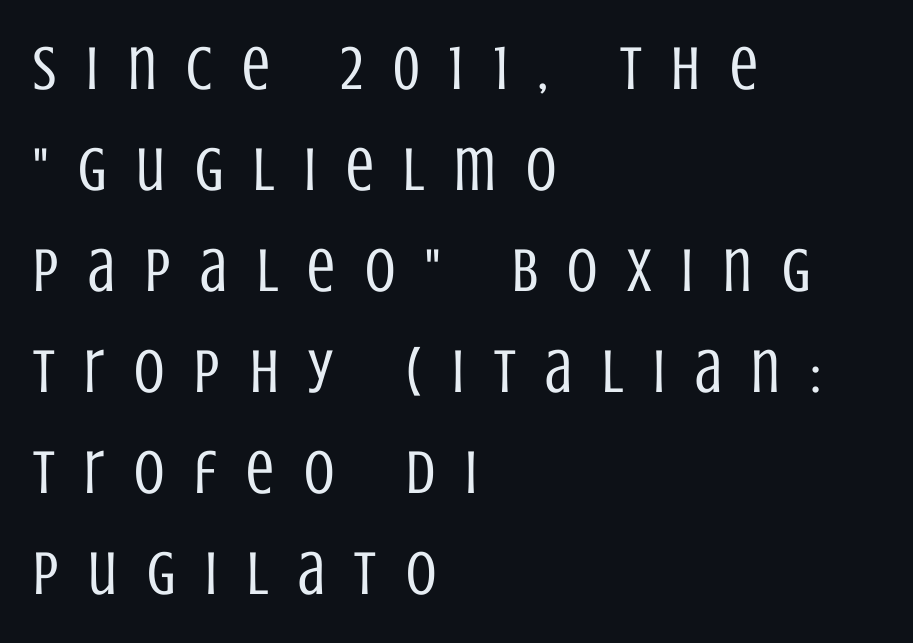
Q: Is the text bold? A: No.
Q: Is the text italic (slanted)? A: No, it is upright.
Q: Is the typeface a serif or a sans-serif typeface? A: Sans-serif.
Q: Is the text underlined? A: No.
Q: How is the paragraph aligned? A: Left-aligned.
Q: Is the spacing between letters normal or unusually wide? A: Unusually wide.
Q: Is the spacing between lines tight, normal or loose? A: Normal.
Q: Width (condensed, normal, or wide)? A: Condensed.
Q: Stroke contrast? A: Low.
Q: x-height? A: Large.
Q: Monospaced? A: No.
